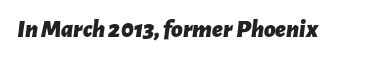
{"italic": "yes", "lean": "right", "slant_degrees": 7, "bold": "yes", "underline": "no", "letter_spacing": "normal", "letter_spacing_em": 0.0, "glyph_px": 25}
